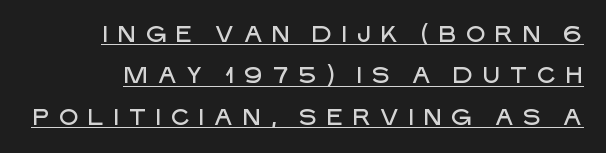
The image shows 23 px text type, upright; set line spacing 1.8x, unusually wide letter spacing (+0.35 em), underlined.
